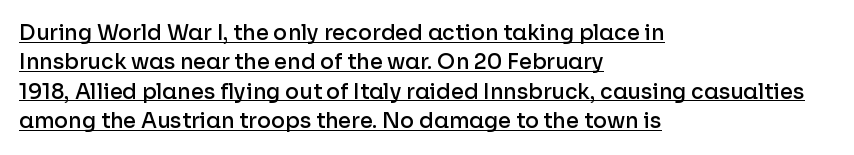
Whoever set this chose a conventional vertical rhythm. Line starts are locked; line ends wander. Posture: upright roman. Words appear dense and cohesive because spacing is normal. Quick note: underline on. Students, this is semibold: more ink than regular, less than bold.
